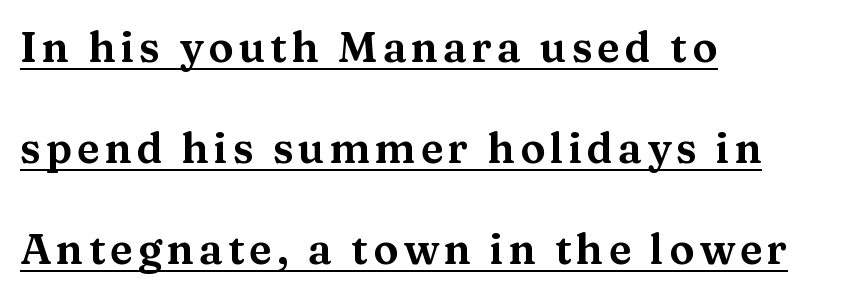
Every word sits above its own underline. These lines are set flush left with a ragged right edge. The letters stand straight up with perfectly vertical stems. A typesetter would label this face a serif. In terms of leading, this rendering errs on the spacious side. Spacing verdict: proportional, widths tailored to each character.
